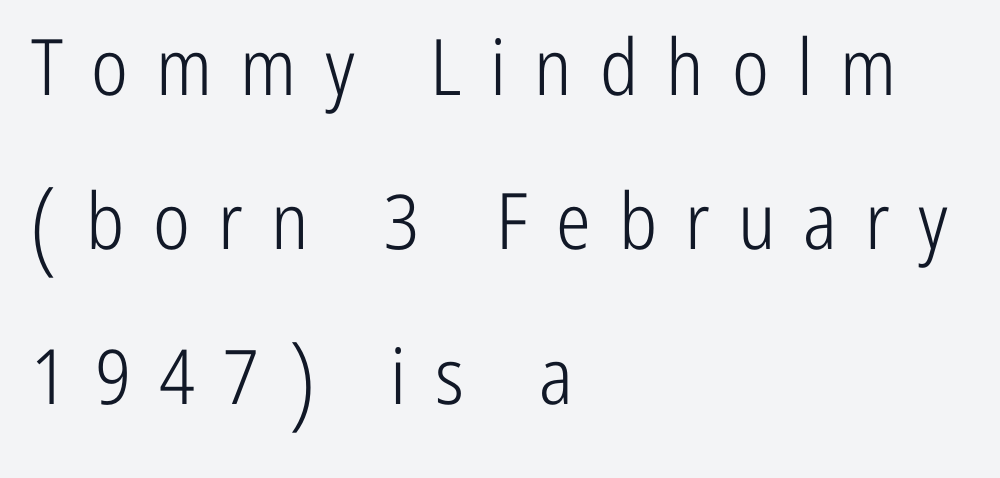
Rendered with straight, roman letterforms. No letter is thick-stroked: the sample isn't bold. You could fit nearly another row in the gap between these rows. Letter spacing: wide. Proportional: the letters do not fall into vertical columns. Is this a sans? Yes — the strokes have no serifs.
